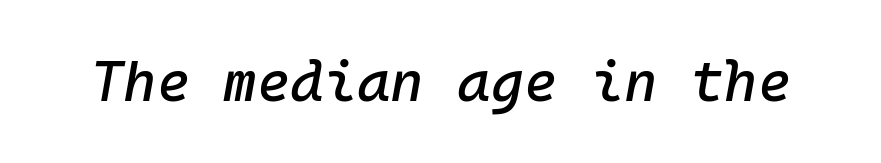
Is the type slanted? Yes — the strokes lean at a clear angle. The baseline area is clear. The face used here is rendered with its standard letterfit.
